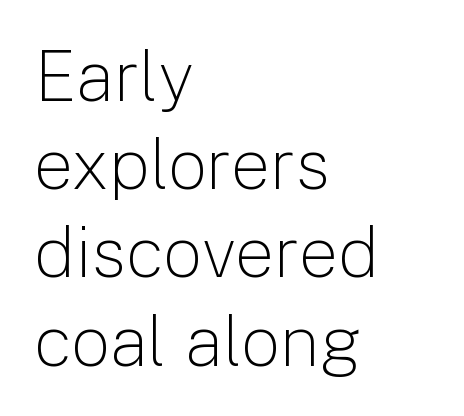
Q: Is the text bold? A: No.
Q: Is the text italic (slanted)? A: No, it is upright.
Q: Is the typeface a serif or a sans-serif typeface? A: Sans-serif.
Q: Is the text underlined? A: No.
Q: How is the paragraph aligned? A: Left-aligned.
Q: Is the spacing between letters normal or unusually wide? A: Normal.
Q: Is the spacing between lines tight, normal or loose? A: Normal.
Q: Width (condensed, normal, or wide)? A: Normal.
Q: Stroke contrast? A: Low.
Q: x-height? A: Medium.
Q: Monospaced? A: No.
